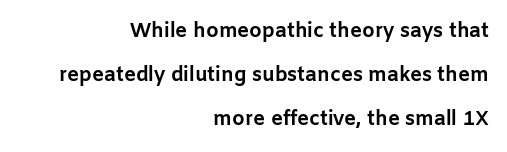
Q: Is the text bold? A: Yes.
Q: Is the text italic (slanted)? A: No, it is upright.
Q: Is the text underlined? A: No.
Q: How is the paragraph aligned? A: Right-aligned.
Q: Is the spacing between letters normal or unusually wide? A: Normal.
Q: Is the spacing between lines tight, normal or loose? A: Loose.
